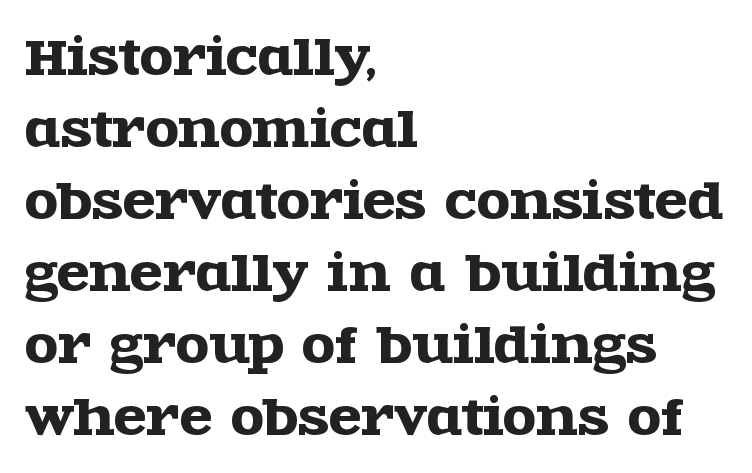
Q: Is the text italic (slanted)? A: No, it is upright.
Q: Is the typeface a serif or a sans-serif typeface? A: Serif.
Q: Is the text underlined? A: No.
Q: How is the paragraph aligned? A: Left-aligned.
Q: Is the spacing between letters normal or unusually wide? A: Normal.
Q: Is the spacing between lines tight, normal or loose? A: Normal.
Q: Width (condensed, normal, or wide)? A: Wide.
Q: x-height? A: Large.
Q: Monospaced? A: No.
